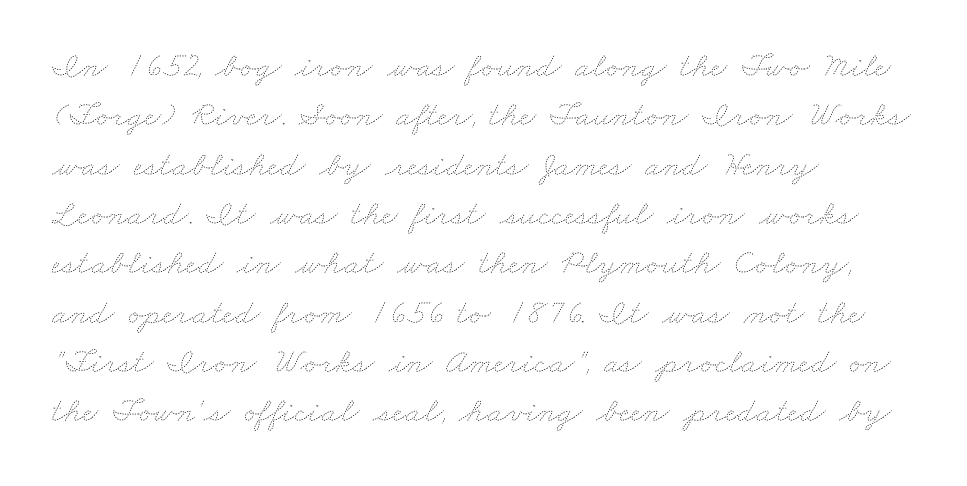
{"bold": "no", "weight": "thin", "width": "wide", "stroke_contrast": "low", "x_height": "small", "monospaced": "no", "underline": "no", "align": "left", "line_spacing": "normal", "line_spacing_ratio": 1.41, "letter_spacing": "normal", "letter_spacing_em": 0.0, "glyph_px": 35}
